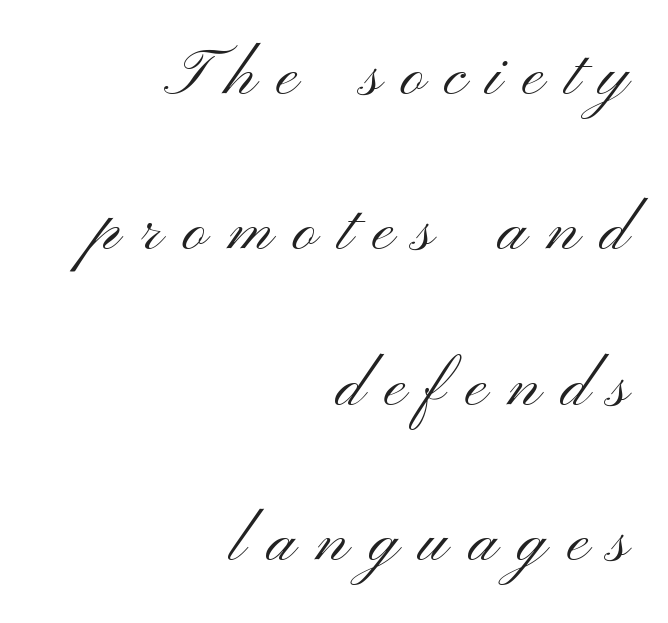
Letterform terminals end flat and unadorned throughout the passage. Inter-character spacing is expanded well beyond the font's built-in metrics. Weight: in the light-to-regular range. If you measured baseline to baseline, you'd find a long distance.
